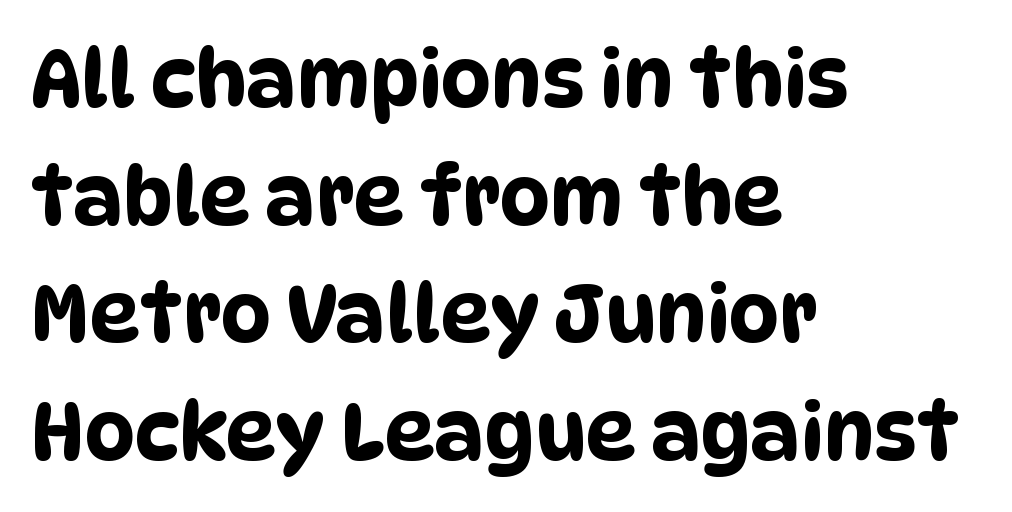
Q: Is the typeface a serif or a sans-serif typeface? A: Sans-serif.
Q: Is the text underlined? A: No.
Q: How is the paragraph aligned? A: Left-aligned.
Q: Is the spacing between letters normal or unusually wide? A: Normal.
Q: Is the spacing between lines tight, normal or loose? A: Normal.
Q: Width (condensed, normal, or wide)? A: Condensed.
Q: Stroke contrast? A: Low.
Q: x-height? A: Large.
Q: Monospaced? A: No.
